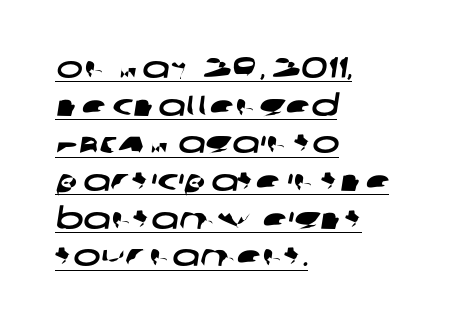
Type style note: lacks serifs. This sample has the flowing, uneven cadence of proportional lettering. All the whitespace from short lines collects on the right. Short note: letters normally spaced. Each new line begins a customary step beneath the previous one. The passage shown is underscored from start to finish.
